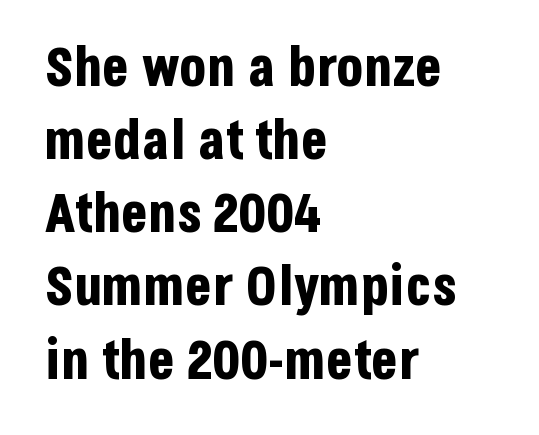
Q: Is the text bold? A: Yes.
Q: Is the text italic (slanted)? A: No, it is upright.
Q: Is the typeface a serif or a sans-serif typeface? A: Sans-serif.
Q: Is the text underlined? A: No.
Q: How is the paragraph aligned? A: Left-aligned.
Q: Is the spacing between letters normal or unusually wide? A: Normal.
Q: Is the spacing between lines tight, normal or loose? A: Normal.
Q: Width (condensed, normal, or wide)? A: Condensed.
Q: Stroke contrast? A: Low.
Q: x-height? A: Large.
Q: Monospaced? A: No.
